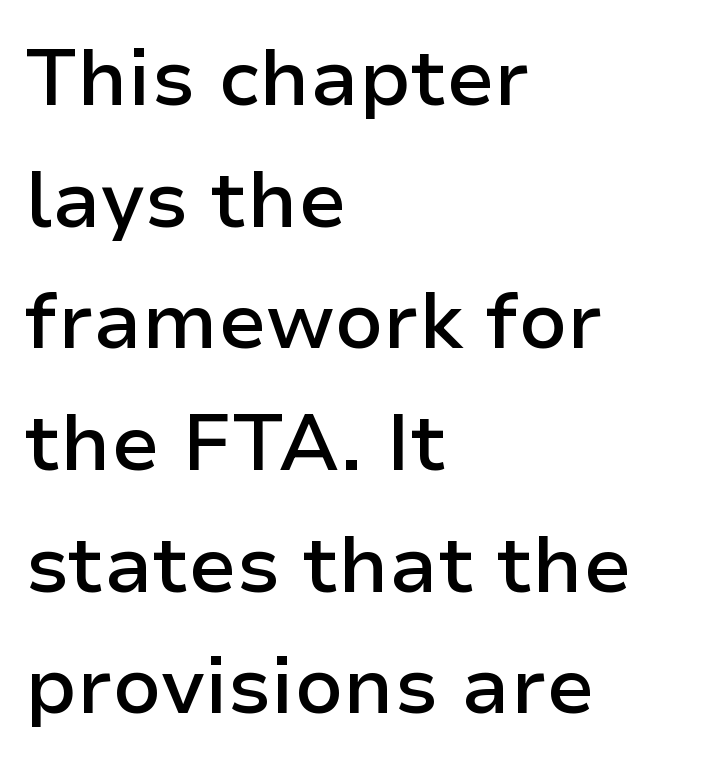
No feet cap the strokes, marking this as sans-serif type. A student would call this left alignment; a typographer would say flush left, rag right. Upright lettering throughout. Think of a printed novel: that variable character pitch is what you see here.
